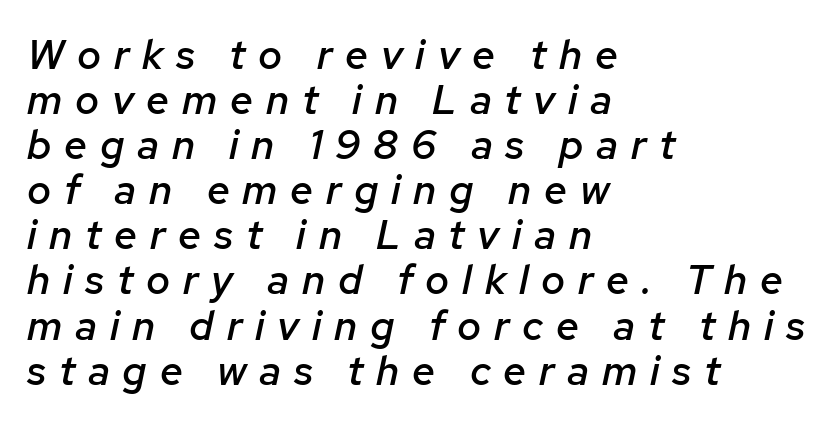
{"italic": "yes", "lean": "right", "slant_degrees": 12, "bold": "semi", "weight": "semibold", "width": "normal", "stroke_contrast": "low", "x_height": "medium", "monospaced": "no", "underline": "no", "align": "left", "line_spacing": "tight", "line_spacing_ratio": 1.1, "letter_spacing": "wide", "letter_spacing_em": 0.31, "glyph_px": 41}
